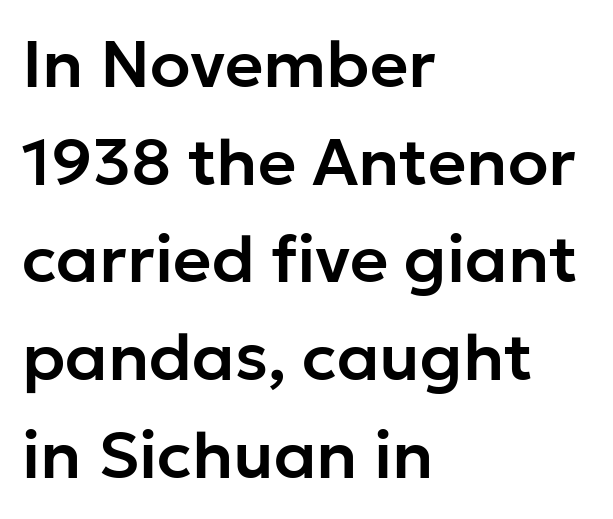
Q: Is the text italic (slanted)? A: No, it is upright.
Q: Is the typeface a serif or a sans-serif typeface? A: Sans-serif.
Q: Is the text underlined? A: No.
Q: How is the paragraph aligned? A: Left-aligned.
Q: Is the spacing between letters normal or unusually wide? A: Normal.
Q: Is the spacing between lines tight, normal or loose? A: Normal.
Q: Width (condensed, normal, or wide)? A: Normal.
Q: Stroke contrast? A: Low.
Q: x-height? A: Medium.
Q: Monospaced? A: No.
